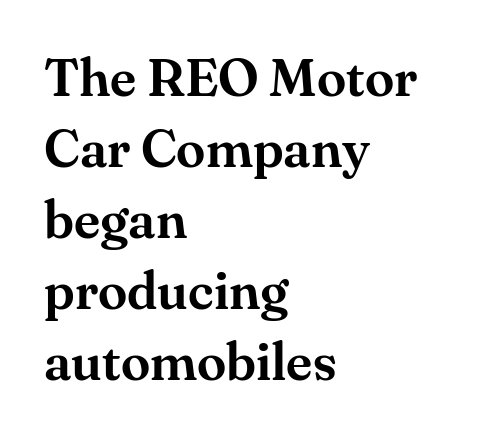
{"serif": "yes", "italic": "no", "width": "normal", "stroke_contrast": "medium", "x_height": "small", "monospaced": "no", "underline": "no", "align": "left", "line_spacing": "normal", "line_spacing_ratio": 1.34, "letter_spacing": "normal", "letter_spacing_em": 0.0, "glyph_px": 53}
